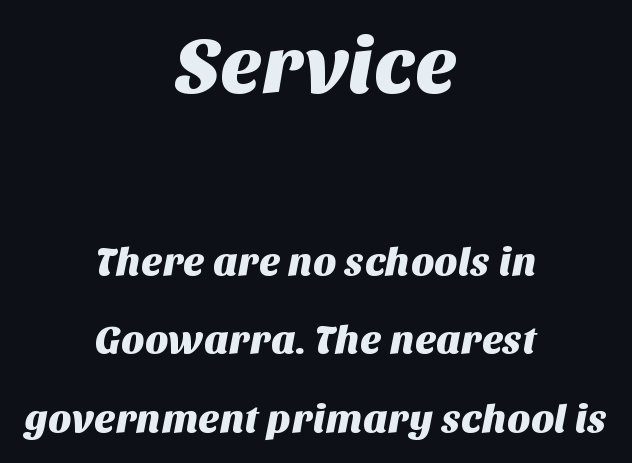
{"serif": "no", "width": "normal", "stroke_contrast": "medium", "x_height": "large", "monospaced": "no", "underline": "no", "align": "center", "line_spacing": "loose", "line_spacing_ratio": 1.96, "letter_spacing": "normal", "letter_spacing_em": 0.0, "larger_block": "first", "size_ratio": 1.98, "glyph_px": 79}
